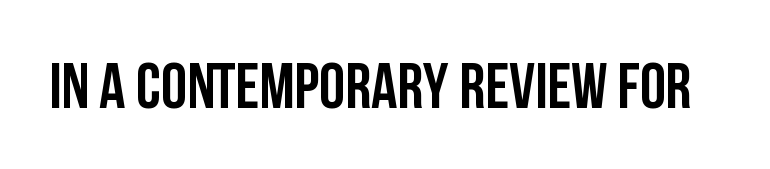
Q: Is the text bold? A: Yes.
Q: Is the text italic (slanted)? A: No, it is upright.
Q: Is the typeface a serif or a sans-serif typeface? A: Sans-serif.
Q: Is the text underlined? A: No.
Q: Is the spacing between letters normal or unusually wide? A: Normal.
Q: Width (condensed, normal, or wide)? A: Condensed.
Q: Stroke contrast? A: Low.
Q: x-height? A: Large.
Q: Monospaced? A: No.
